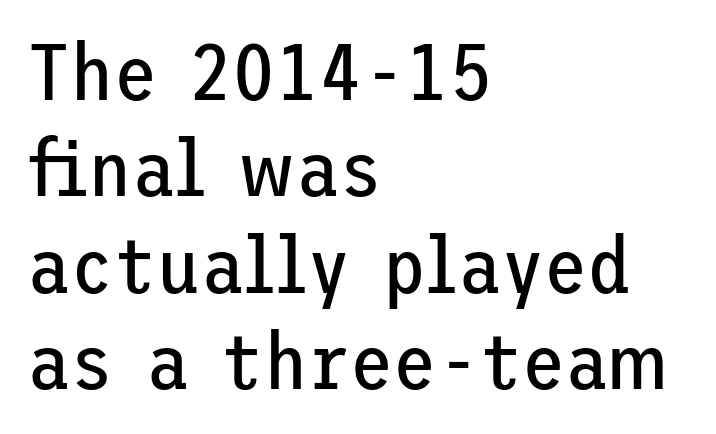
{"serif": "no", "italic": "no", "bold": "no", "weight": "regular", "width": "normal", "stroke_contrast": "low", "x_height": "medium", "underline": "no", "align": "left", "line_spacing_ratio": 1.22, "letter_spacing": "normal", "letter_spacing_em": 0.0, "glyph_px": 79}
